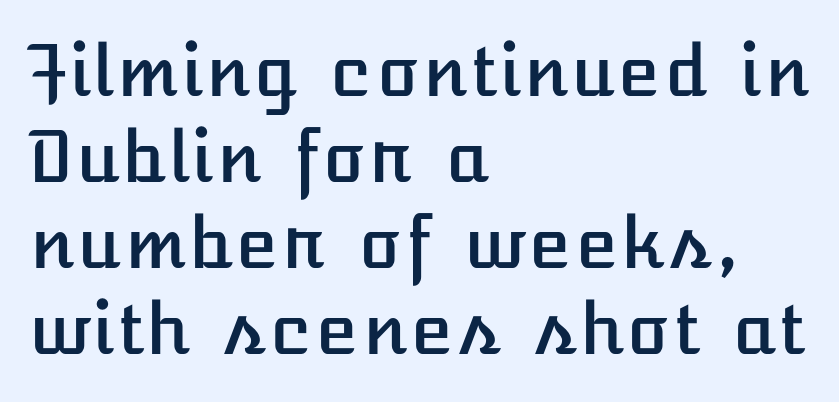
{"italic": "no", "width": "normal", "stroke_contrast": "low", "x_height": "medium", "underline": "no", "align": "left", "line_spacing_ratio": 1.23, "letter_spacing": "normal", "letter_spacing_em": 0.0, "glyph_px": 70}
